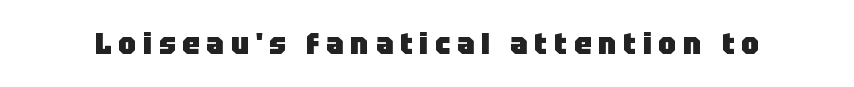
Honestly, the letter spacing is so wide it's the main thing you notice. Does the weight exceed regular? Yes, all the way to bold. The letters carry no serifs — their stems end cleanly without finishing strokes. Here the designer chose a conventional face with non-uniform glyph widths. Check the space under the baseline: it is left empty.
